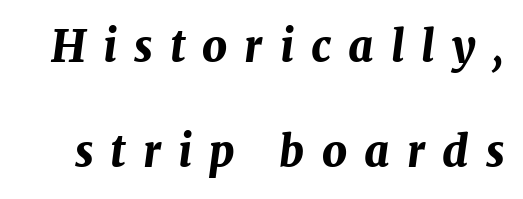
The image shows 43 px bold type, italic (leaning right); set loose line spacing (2.45x), unusually wide letter spacing (+0.4 em), not underlined; medium stroke contrast and a medium x-height.
